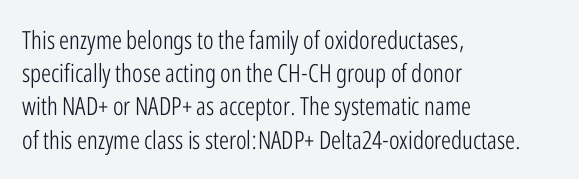
{"italic": "no", "bold": "no", "underline": "no", "align": "left", "line_spacing": "normal", "line_spacing_ratio": 1.33, "letter_spacing": "normal", "letter_spacing_em": 0.0, "glyph_px": 25}
